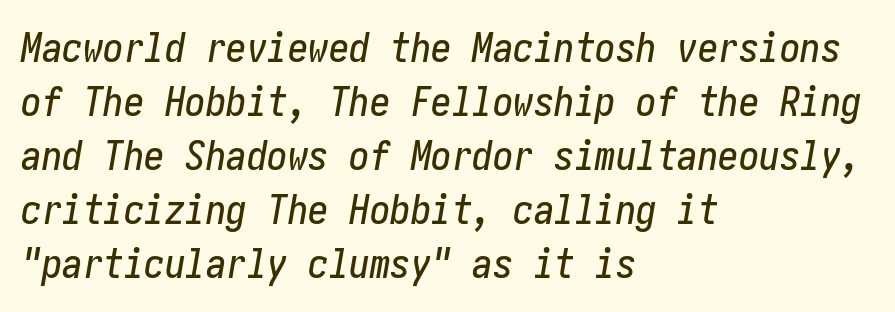
The rag falls on the right side of this text block. Reading down the column, the eye jumps a familiar distance to each next line. Quick note: italic. The passage shown has conventional tracking throughout. A clean baseline with only descenders dipping below it.
